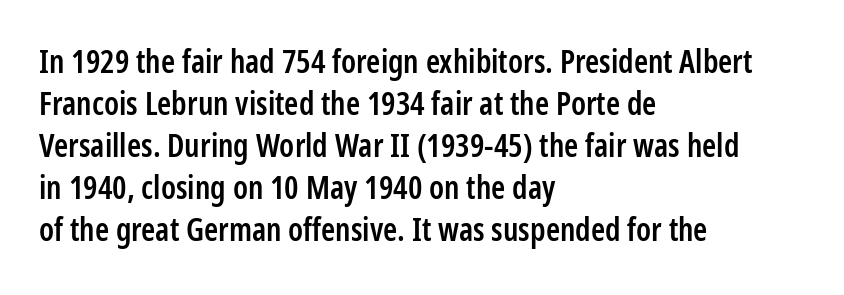
The image shows 32 px semibold, condensed sans-serif type, upright; set left-aligned, normal line spacing (1.31x), normal letter spacing, not underlined; low stroke contrast and a medium x-height.
